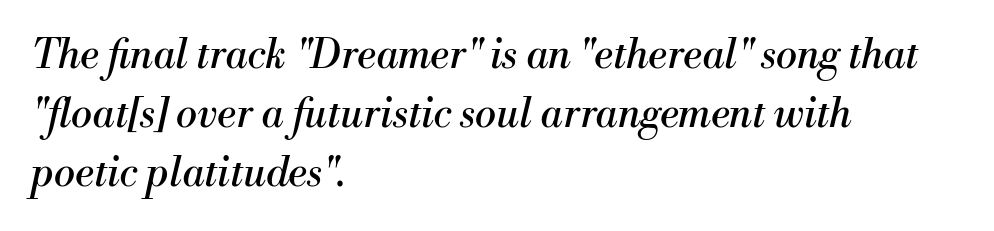
The image shows 40 px regular-weight serif type, italic (leaning right); set left-aligned, normal line spacing (1.47x), normal letter spacing, not underlined; medium stroke contrast and a small x-height.
